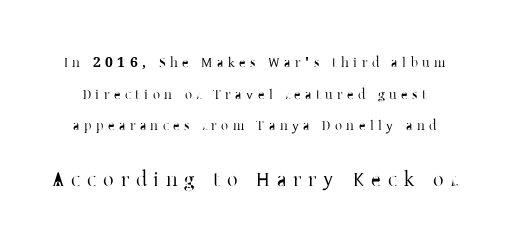
{"italic": "no", "underline": "no", "line_spacing": "loose", "line_spacing_ratio": 2.26, "letter_spacing": "wide", "letter_spacing_em": 0.32, "larger_block": "second", "size_ratio": 1.5, "glyph_px": 21}
